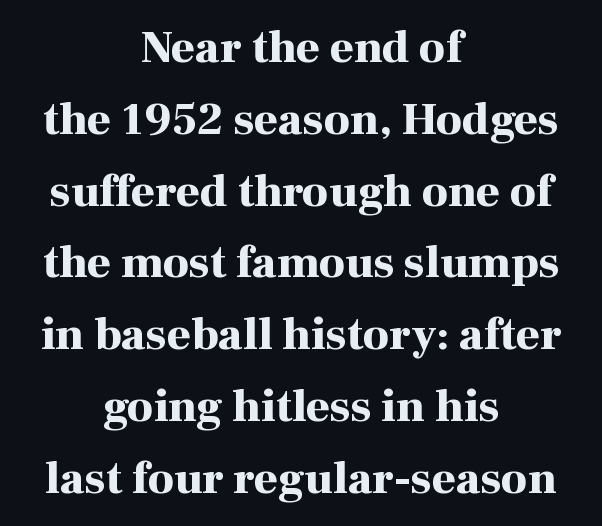
Q: Is the text bold? A: Yes.
Q: Is the text italic (slanted)? A: No, it is upright.
Q: Is the typeface a serif or a sans-serif typeface? A: Serif.
Q: Is the text underlined? A: No.
Q: How is the paragraph aligned? A: Centered.
Q: Is the spacing between letters normal or unusually wide? A: Normal.
Q: Is the spacing between lines tight, normal or loose? A: Normal.
Q: Width (condensed, normal, or wide)? A: Normal.
Q: Stroke contrast? A: High.
Q: x-height? A: Medium.
Q: Monospaced? A: No.
